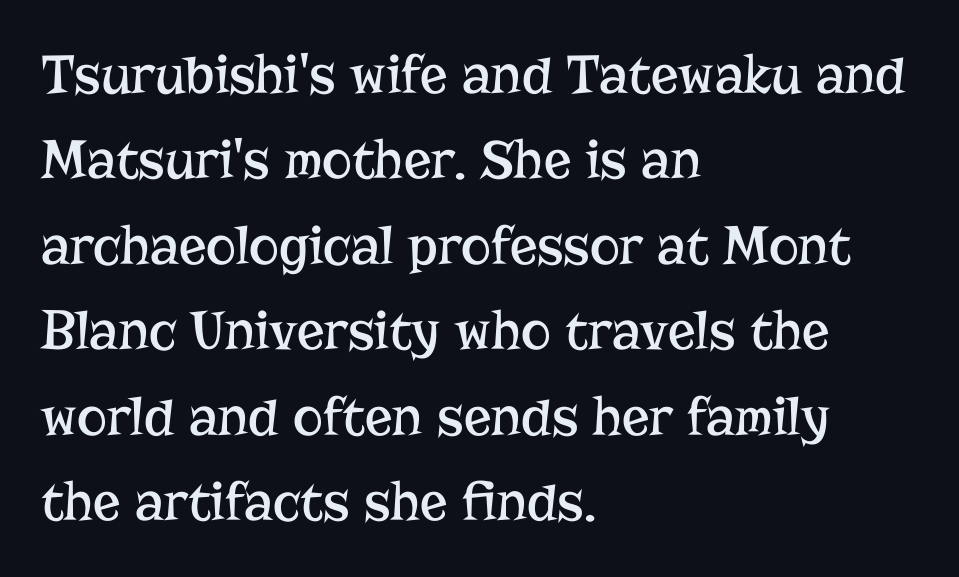
Q: Is the text bold? A: No.
Q: Is the text italic (slanted)? A: No, it is upright.
Q: Is the typeface a serif or a sans-serif typeface? A: Serif.
Q: Is the text underlined? A: No.
Q: How is the paragraph aligned? A: Left-aligned.
Q: Is the spacing between letters normal or unusually wide? A: Normal.
Q: Is the spacing between lines tight, normal or loose? A: Normal.
Q: Width (condensed, normal, or wide)? A: Normal.
Q: Stroke contrast? A: Low.
Q: x-height? A: Medium.
Q: Monospaced? A: No.
